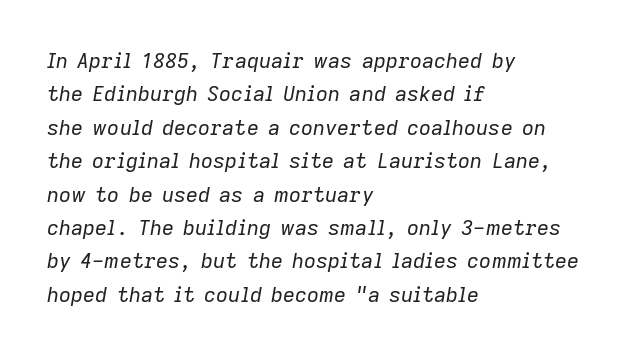
The image shows 21 px text type, italic (leaning right); set left-aligned, normal line spacing (1.59x), normal letter spacing, not underlined.
